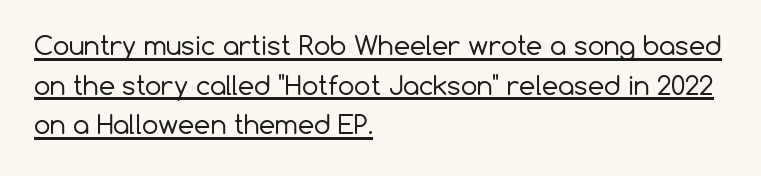
The image shows 26 px text type, upright; set left-aligned, normal line spacing (1.52x), normal letter spacing, underlined.
